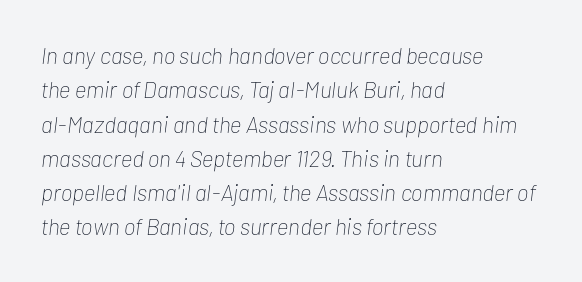
The designer left line spacing at the default. Does the copy run flush right? No — it runs flush left. The type is set solid horizontally, with unmodified tracking. Stroke thickness stays within the range of a standard reading face or lighter. You can tell it's italic because the verticals aren't actually vertical.
